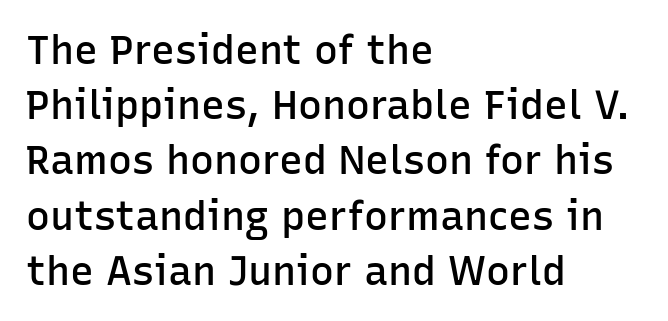
The paragraph has a hard left edge and a soft right edge. Set as a demibold, roughly 600 on the weight scale. You can tell it's not italic because the verticals are truly vertical. Each word holds together tightly as a unit, with standard inter-letter gaps.
